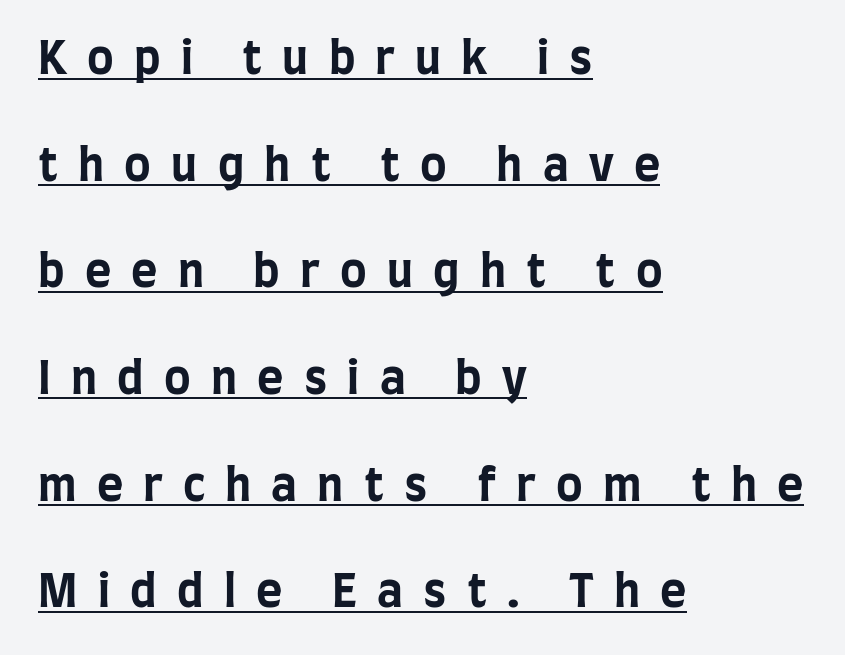
Classification — sans serif. In terms of leading, this rendering errs on the spacious side. The glyphs have the mass of a bold cut. No italicization has been applied; the sample stays upright. Every row of glyphs begins at an identical x-position on the left. Look at the tracking — it's clearly loosened, letters drifting apart.
